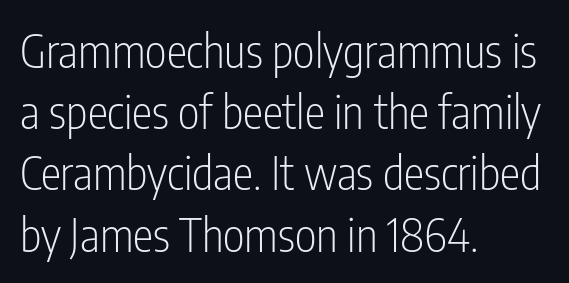
Q: Is the text bold? A: No.
Q: Is the text italic (slanted)? A: No, it is upright.
Q: Is the typeface a serif or a sans-serif typeface? A: Sans-serif.
Q: Is the text underlined? A: No.
Q: How is the paragraph aligned? A: Left-aligned.
Q: Is the spacing between letters normal or unusually wide? A: Normal.
Q: Is the spacing between lines tight, normal or loose? A: Normal.
Q: Width (condensed, normal, or wide)? A: Condensed.
Q: Stroke contrast? A: Low.
Q: x-height? A: Medium.
Q: Monospaced? A: No.
